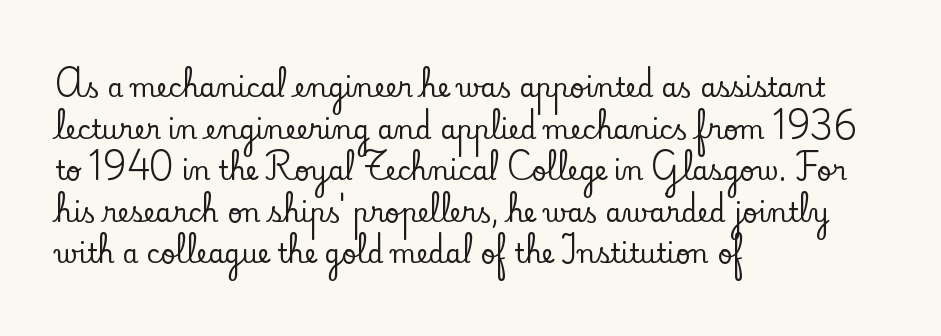
Q: Is the text italic (slanted)? A: No, it is upright.
Q: Is the text underlined? A: No.
Q: How is the paragraph aligned? A: Left-aligned.
Q: Is the spacing between letters normal or unusually wide? A: Normal.
Q: Is the spacing between lines tight, normal or loose? A: Normal.
